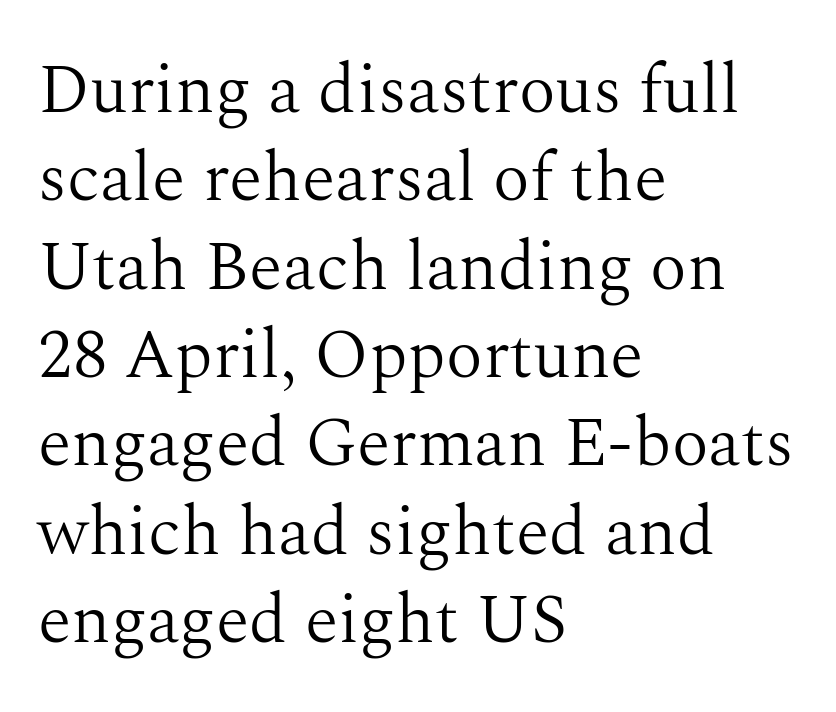
The letters look calm and open, with moderate or lighter stems. What kind of face is this? One with serifs. Normally led — the rows are evenly, conventionally spaced. Each word holds together tightly as a unit, with standard inter-letter gaps. Type without underlining. Reading down the block, your eye returns to a fixed left position each line.
